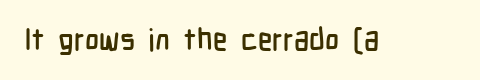
The image shows 30 px condensed sans-serif type, upright; set normal letter spacing, not underlined; low stroke contrast and a medium x-height.
